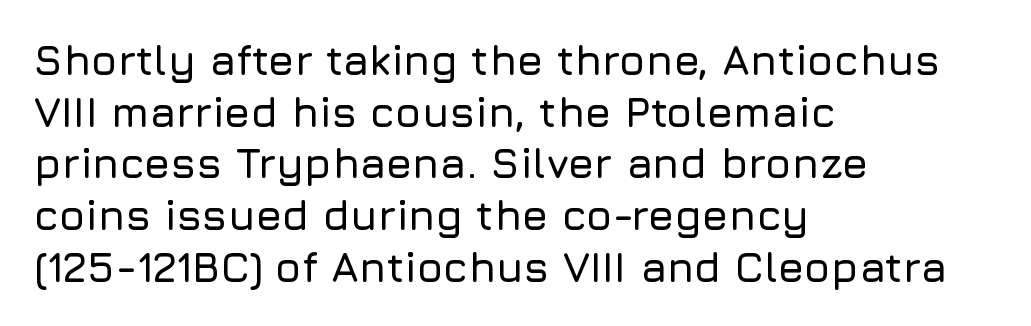
{"serif": "no", "italic": "no", "width": "normal", "stroke_contrast": "low", "x_height": "medium", "monospaced": "no", "underline": "no", "align": "left", "line_spacing_ratio": 1.23, "letter_spacing": "normal", "letter_spacing_em": 0.0, "glyph_px": 42}
